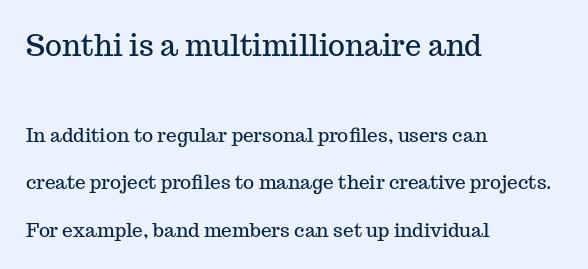
{"serif": "yes", "italic": "no", "width": "normal", "stroke_contrast": "medium", "x_height": "medium", "monospaced": "no", "underline": "no", "align": "left", "line_spacing": "loose", "line_spacing_ratio": 2.5, "letter_spacing": "normal", "letter_spacing_em": 0.0, "larger_block": "first", "size_ratio": 1.53, "glyph_px": 29}
